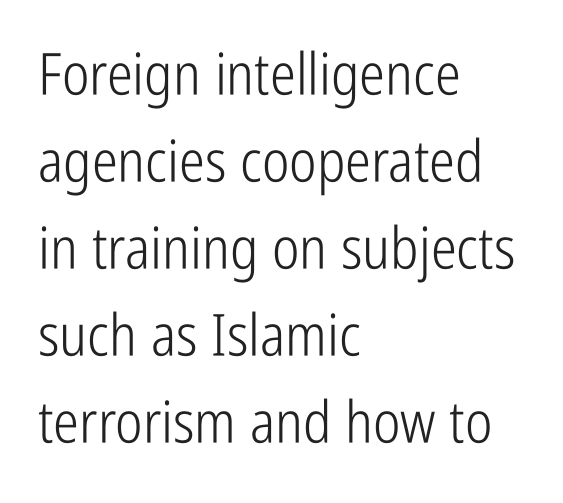
The horizontal fit of the characters is conventional and even. Proportional: the letters do not fall into vertical columns. Regarding serifs, this sample does without them. If you drew a line through each stem, it would be perfectly vertical. The strokes are not fattened; the text isn't bold.
